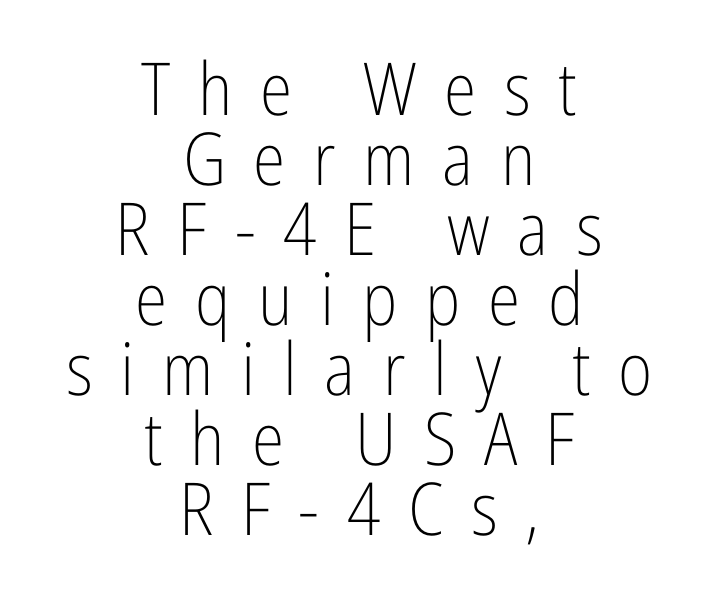
One-word summary of the alignment: center. Display-style spreading of the glyphs; the letterfit is very open. The rendering uses natural spacing where letterforms have individual widths. No feet cap the strokes, marking this as sans-serif type. Notice how the stems are strictly vertical — no italics here.
